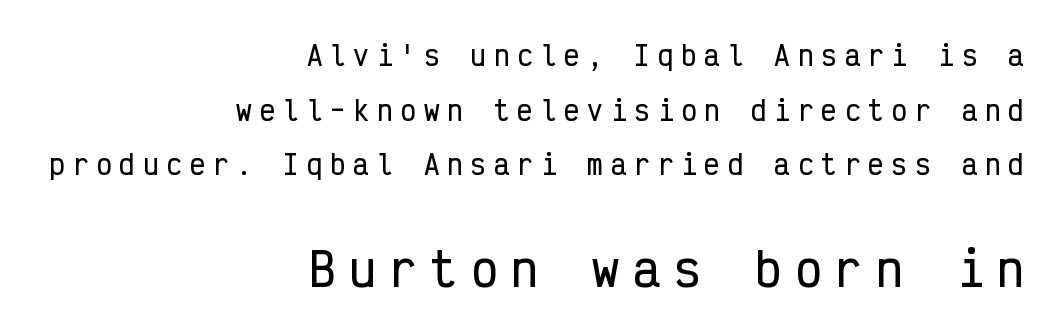
The image shows 45 px condensed sans-serif type, upright, monospaced; set right-aligned, loose line spacing (2.1x), unusually wide letter spacing (+0.3 em), not underlined; the second (bottom) block is 1.73x larger; low stroke contrast and a medium x-height.
